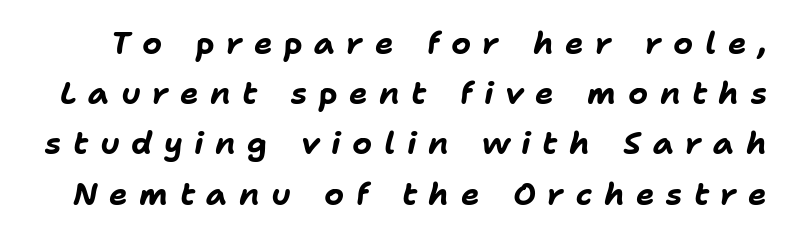
{"italic": "yes", "lean": "right", "slant_degrees": 11, "bold": "yes", "weight": "bold", "width": "normal", "stroke_contrast": "low", "x_height": "medium", "monospaced": "no", "underline": "no", "line_spacing": "normal", "line_spacing_ratio": 1.62, "letter_spacing": "wide", "letter_spacing_em": 0.37, "glyph_px": 31}
